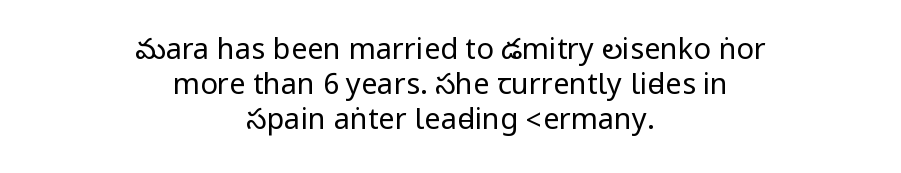
A clean baseline with only descenders dipping below it. Words appear dense and cohesive because spacing is normal. These lines stack symmetrically, like a column narrowing and widening about its center. If you drew a line through each stem, it would be perfectly vertical. Typographically, this falls in the sans-serif category.
